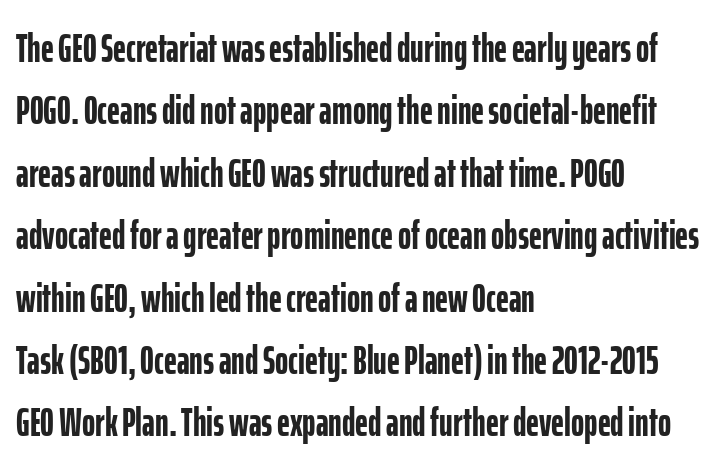
Q: Is the text bold? A: Yes.
Q: Is the text italic (slanted)? A: No, it is upright.
Q: Is the typeface a serif or a sans-serif typeface? A: Sans-serif.
Q: Is the text underlined? A: No.
Q: How is the paragraph aligned? A: Left-aligned.
Q: Is the spacing between letters normal or unusually wide? A: Normal.
Q: Is the spacing between lines tight, normal or loose? A: Normal.
Q: Width (condensed, normal, or wide)? A: Condensed.
Q: Stroke contrast? A: Low.
Q: x-height? A: Medium.
Q: Monospaced? A: No.
